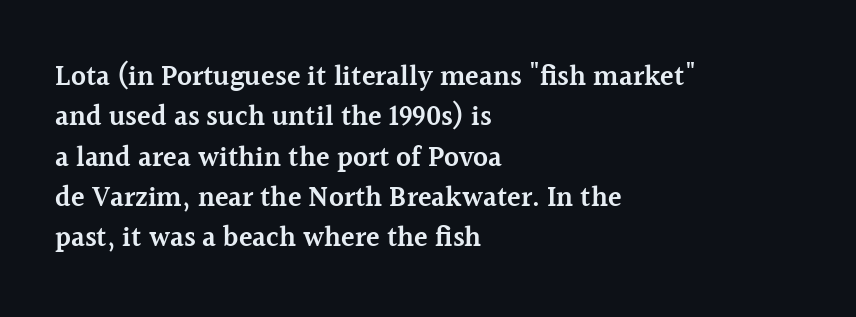
{"serif": "yes", "italic": "no", "bold": "semi", "weight": "semibold", "width": "normal", "x_height": "medium", "monospaced": "no", "underline": "no", "align": "left", "line_spacing": "normal", "line_spacing_ratio": 1.44, "letter_spacing": "normal", "letter_spacing_em": 0.0, "glyph_px": 28}
